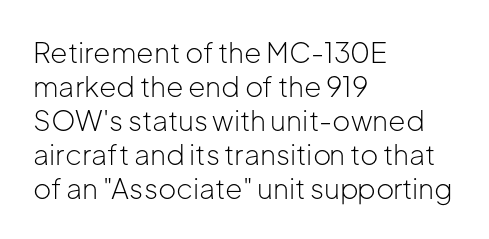
Spacing verdict: proportional, widths tailored to each character. Unbolded letterforms with no extra heft. Is the block centered? No — it sits flush against the left margin. Words appear dense and cohesive because spacing is normal. Nope, not italic — everything's standing straight. Are there feet on the stems? There aren't — it's a sans.
